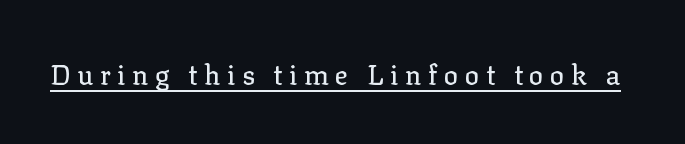
The letters stand upright; this is a roman face. These characters rest on top of a visible drawn line. The horizontal fit of the characters is loose and conspicuously gappy.
